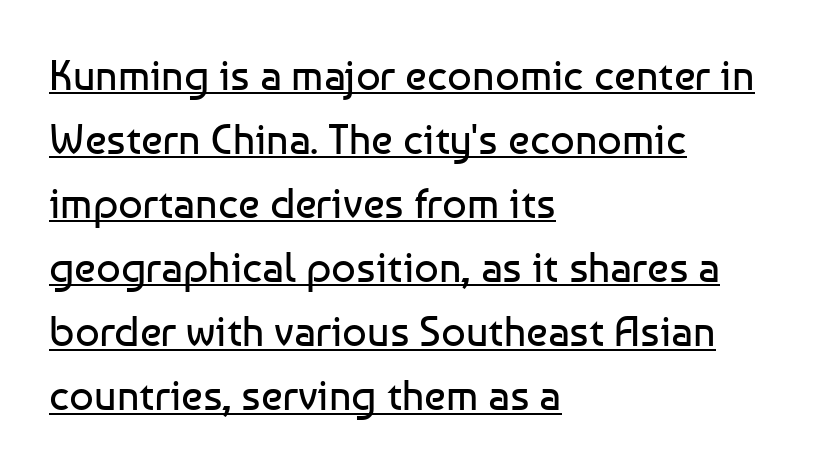
Q: Is the text bold? A: No.
Q: Is the text italic (slanted)? A: No, it is upright.
Q: Is the typeface a serif or a sans-serif typeface? A: Sans-serif.
Q: Is the text underlined? A: Yes.
Q: How is the paragraph aligned? A: Left-aligned.
Q: Is the spacing between letters normal or unusually wide? A: Normal.
Q: Is the spacing between lines tight, normal or loose? A: Normal.
Q: Width (condensed, normal, or wide)? A: Normal.
Q: Stroke contrast? A: Low.
Q: x-height? A: Medium.
Q: Monospaced? A: No.
